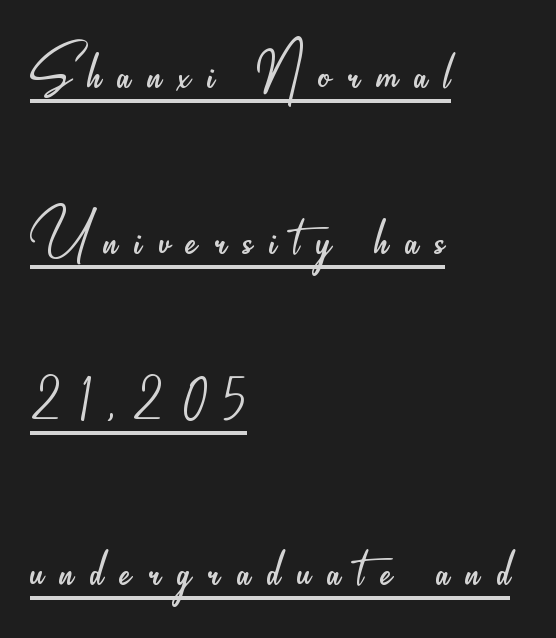
Q: Is the text bold? A: No.
Q: Is the text italic (slanted)? A: Yes.
Q: Is the typeface a serif or a sans-serif typeface? A: Sans-serif.
Q: Is the text underlined? A: Yes.
Q: How is the paragraph aligned? A: Left-aligned.
Q: Is the spacing between letters normal or unusually wide? A: Unusually wide.
Q: Is the spacing between lines tight, normal or loose? A: Loose.
Q: Width (condensed, normal, or wide)? A: Condensed.
Q: Stroke contrast? A: Low.
Q: x-height? A: Small.
Q: Monospaced? A: No.
